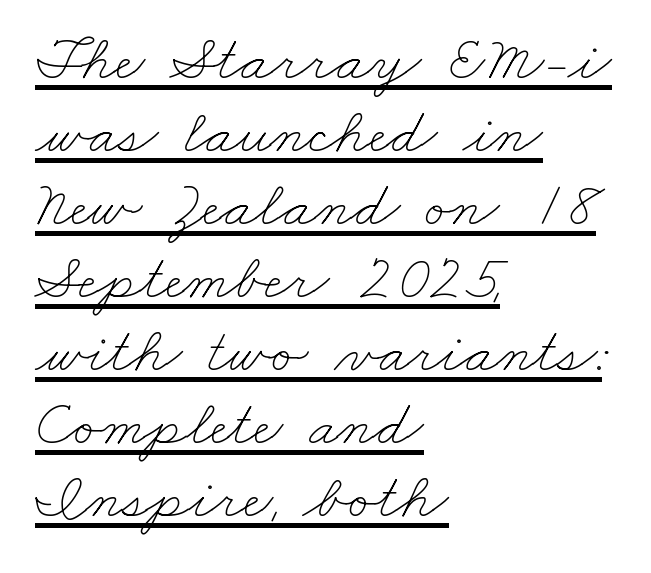
Q: Is the text bold? A: No.
Q: Is the text underlined? A: Yes.
Q: How is the paragraph aligned? A: Left-aligned.
Q: Is the spacing between letters normal or unusually wide? A: Normal.
Q: Is the spacing between lines tight, normal or loose? A: Tight.
Q: Width (condensed, normal, or wide)? A: Wide.
Q: Stroke contrast? A: Low.
Q: x-height? A: Small.
Q: Monospaced? A: No.
